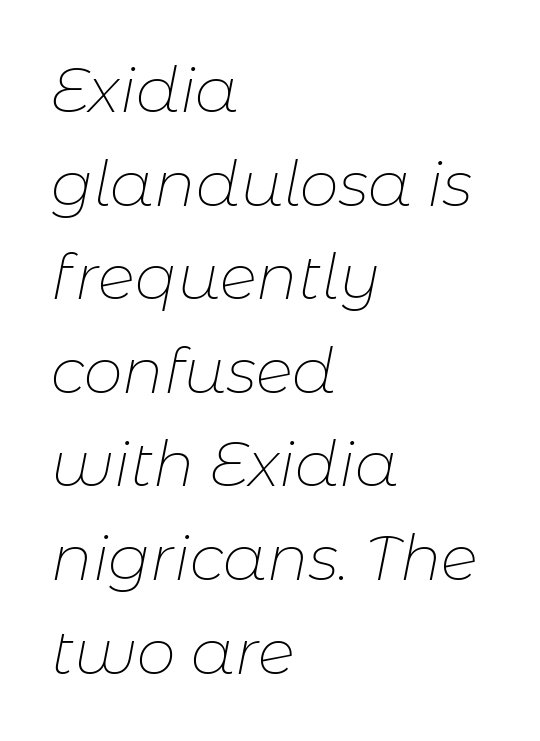
Which margin do the lines hug? The left one — the right edge is uneven. Does the lettering tilt? It does — this is italic. Weight: not bold — regular or lighter. Regarding leading, the lines here are spaced in the standard way.
